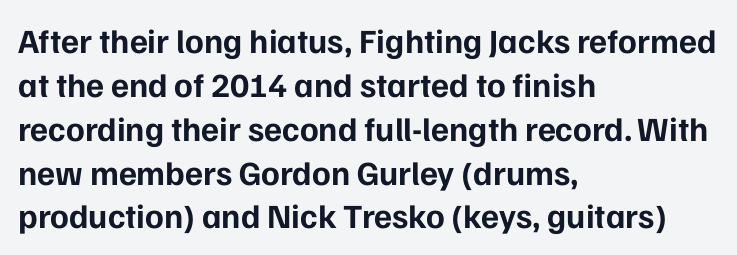
The lettering holds an erect, upright posture throughout. Typesetter's note: full bold, strokes at maximum text heaviness. A student would call this left alignment; a typographer would say flush left, rag right. Do the characters align in a grid? No, the font is proportional. Students, observe: this is what conventionally led text looks like.
